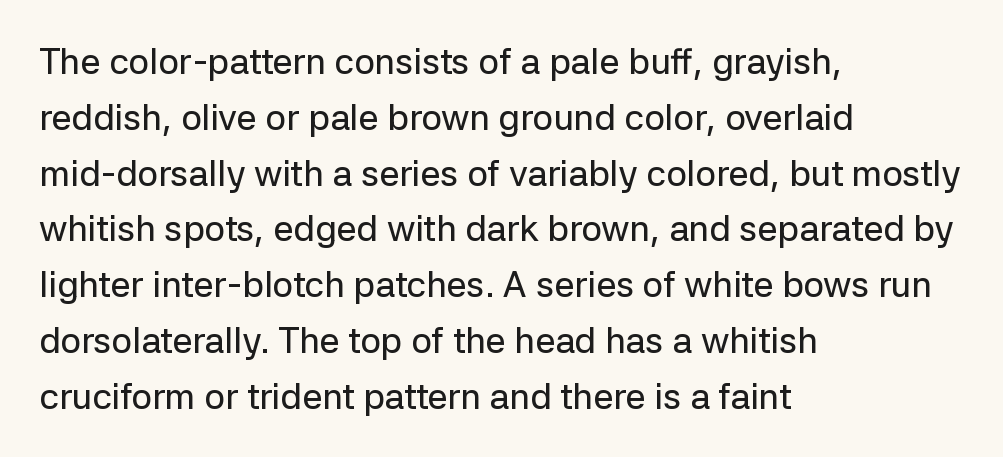
Q: Is the text italic (slanted)? A: No, it is upright.
Q: Is the typeface a serif or a sans-serif typeface? A: Sans-serif.
Q: Is the text underlined? A: No.
Q: How is the paragraph aligned? A: Left-aligned.
Q: Is the spacing between letters normal or unusually wide? A: Normal.
Q: Is the spacing between lines tight, normal or loose? A: Normal.
Q: Width (condensed, normal, or wide)? A: Normal.
Q: Stroke contrast? A: Low.
Q: x-height? A: Medium.
Q: Monospaced? A: No.
